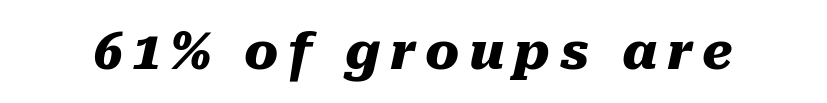
The image shows 51 px heavy type, italic (leaning right); set not underlined; medium stroke contrast and a medium x-height.
